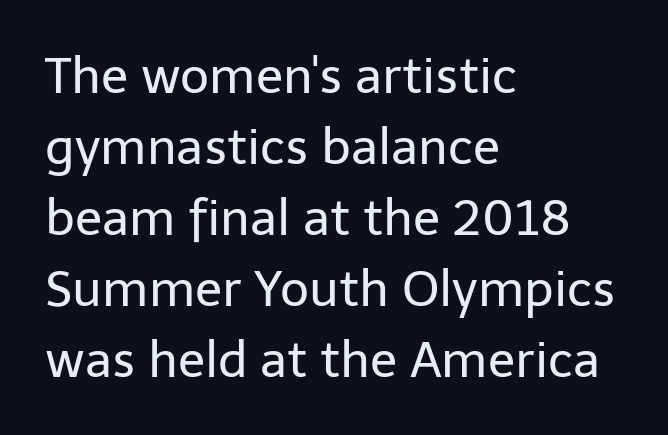
Bold? No — there's no thickening of the strokes. The font family rendered here belongs to the sans-serif group. The setting favours the left margin, as ordinary paragraphs usually do. This is roman type, the default non-slanted kind. Is there much room between lines? A standard amount, neither cramped nor airy. Short note: letters normally spaced.
